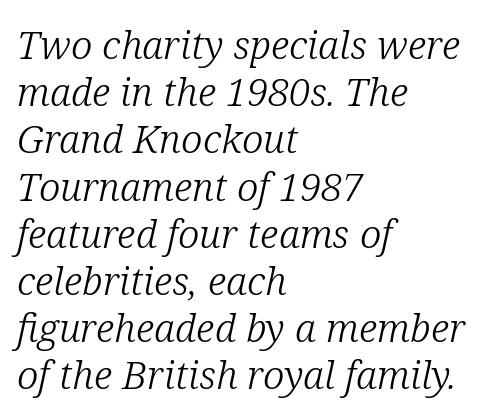
Designer's note — italics engaged. Proportional: the letters do not fall into vertical columns. Unbolded letterforms with no extra heft. The face used here is seriffed, in the tradition of book romans. Line beginnings align vertically; line endings do not. Just letters on the line, the space beneath them empty.
